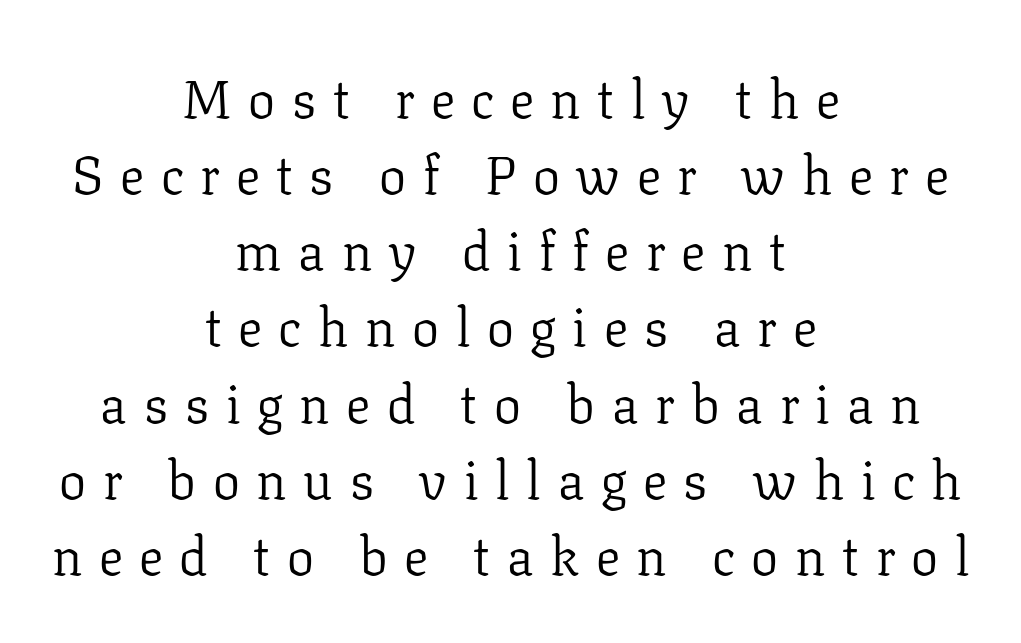
The image shows 54 px light serif type, upright; set centered, normal line spacing (1.41x), unusually wide letter spacing (+0.31 em), not underlined; low stroke contrast and a medium x-height.
